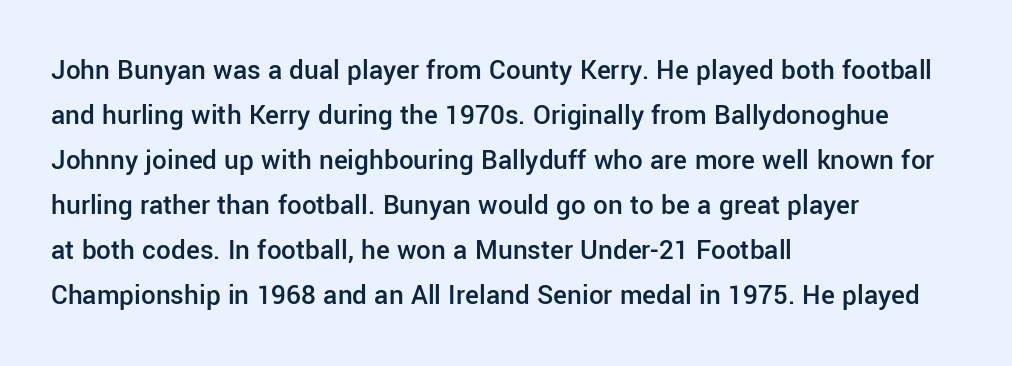
The image shows 29 px semibold sans-serif type, upright; set left-aligned, normal line spacing (1.55x), normal letter spacing, not underlined; low stroke contrast and a medium x-height.
